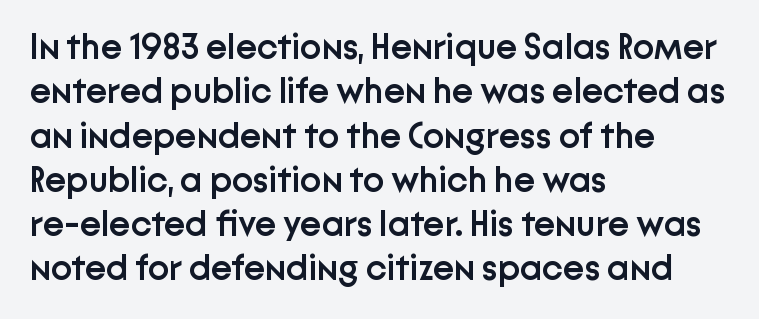
Q: Is the text bold? A: Semi-bold.
Q: Is the text italic (slanted)? A: No, it is upright.
Q: Is the typeface a serif or a sans-serif typeface? A: Sans-serif.
Q: Is the text underlined? A: No.
Q: How is the paragraph aligned? A: Left-aligned.
Q: Is the spacing between letters normal or unusually wide? A: Normal.
Q: Width (condensed, normal, or wide)? A: Normal.
Q: Stroke contrast? A: Low.
Q: x-height? A: Medium.
Q: Monospaced? A: No.
